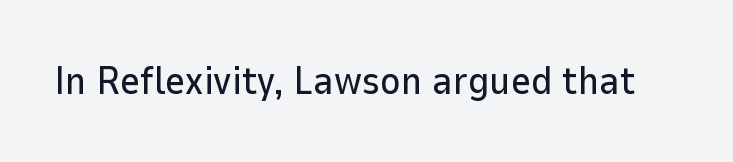
The image shows 39 px sans-serif type, upright; set normal letter spacing, not underlined; low stroke contrast and a medium x-height.
